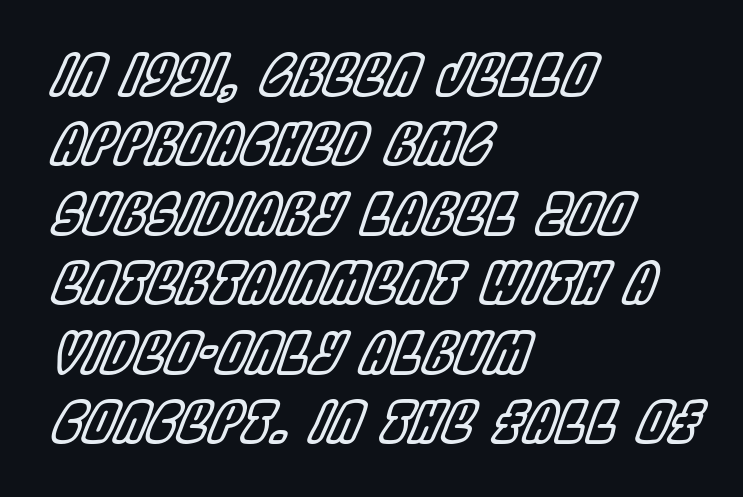
Q: Is the text italic (slanted)? A: Yes, it leans right by about 22 degrees.
Q: Is the text underlined? A: No.
Q: How is the paragraph aligned? A: Left-aligned.
Q: Is the spacing between letters normal or unusually wide? A: Normal.
Q: Width (condensed, normal, or wide)? A: Condensed.
Q: x-height? A: Large.
Q: Monospaced? A: No.
